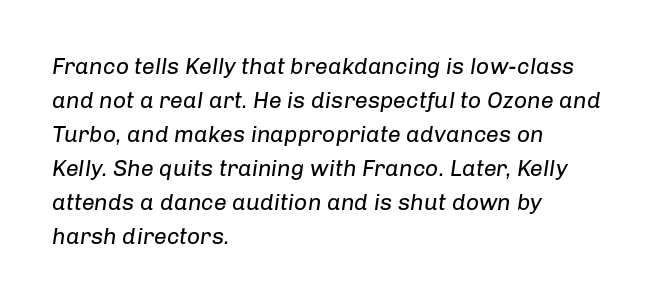
{"italic": "yes", "lean": "right", "slant_degrees": 8, "bold": "no", "underline": "no", "align": "left", "line_spacing": "normal", "line_spacing_ratio": 1.48, "letter_spacing": "normal", "letter_spacing_em": 0.0, "glyph_px": 23}
